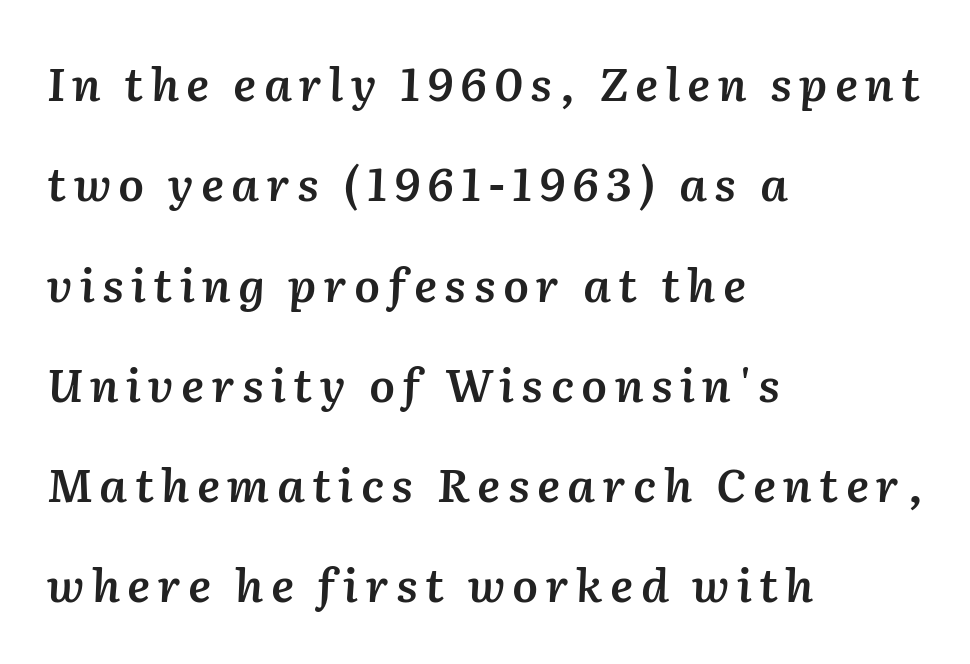
The image shows 46 px semibold type, italic (leaning right); set left-aligned, loose line spacing (2.18x), not underlined; medium stroke contrast and a medium x-height.
